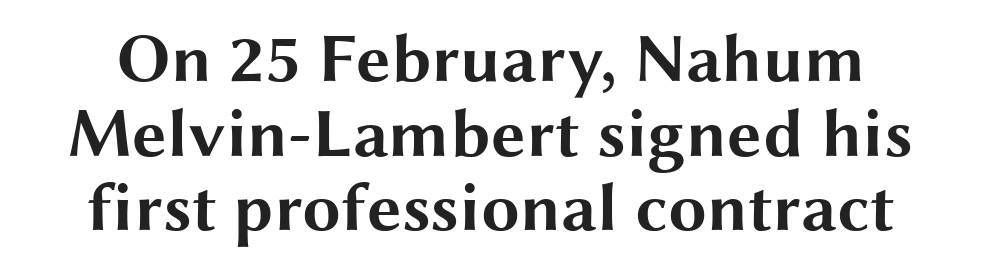
The image shows 69 px bold, wide sans-serif type, upright; set tight line spacing (1.08x), normal letter spacing, not underlined; medium stroke contrast and a medium x-height.
